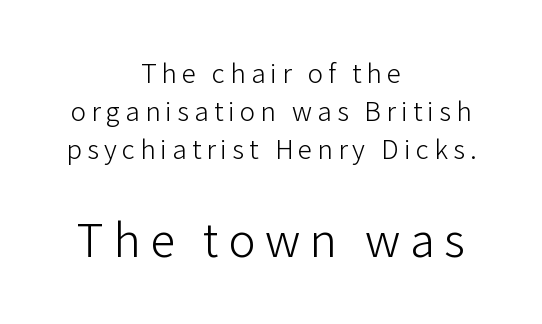
Q: Is the text bold? A: No.
Q: Is the text italic (slanted)? A: No, it is upright.
Q: Is the typeface a serif or a sans-serif typeface? A: Sans-serif.
Q: Is the text underlined? A: No.
Q: How is the paragraph aligned? A: Centered.
Q: Is the spacing between letters normal or unusually wide? A: Unusually wide.
Q: Is the spacing between lines tight, normal or loose? A: Normal.
Q: Which block of text is set in a larger size, the first (top) or the second (bottom)? A: The second (bottom) one.
Q: Width (condensed, normal, or wide)? A: Normal.
Q: Stroke contrast? A: Low.
Q: x-height? A: Medium.
Q: Monospaced? A: No.
